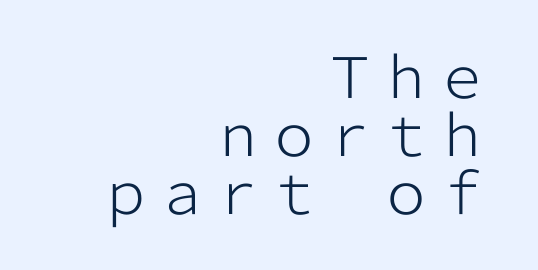
The image shows 56 px light sans-serif type, upright; set right-aligned, tight line spacing (1.04x), normal letter spacing, not underlined; low stroke contrast and a medium x-height.
